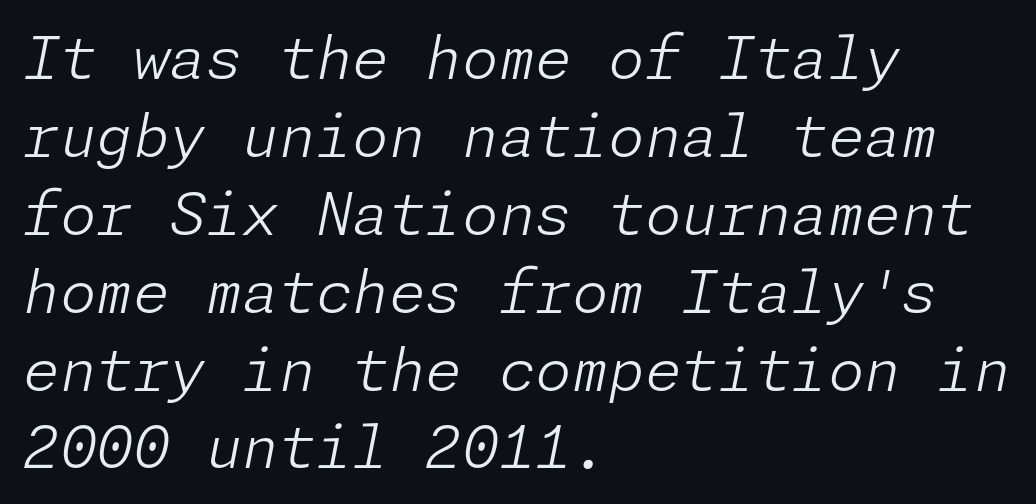
{"italic": "yes", "lean": "right", "slant_degrees": 11, "bold": "no", "weight": "light", "width": "normal", "stroke_contrast": "low", "x_height": "medium", "underline": "no", "align": "left", "line_spacing": "normal", "line_spacing_ratio": 1.32, "letter_spacing": "normal", "letter_spacing_em": 0.0, "glyph_px": 59}
